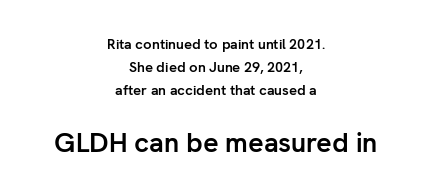
The image shows 27 px bold type, upright; set centered, normal line spacing (1.66x), normal letter spacing, not underlined; the second (bottom) block is 1.93x larger.
